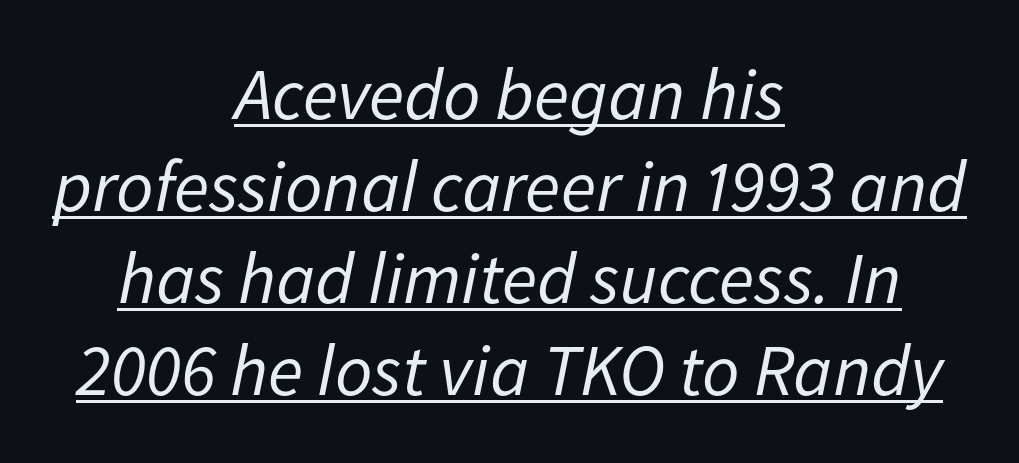
When letters slant like this, we call the style italic. Looks like regular typesetting: each glyph gets only the width it needs. Does a line run under the words? Yes, clearly. Baseline-to-baseline distance is the conventional proportion of letter height. Compared with typical body copy, the letter spacing here is the same. A centered setting, common on invitations and titles, is used for this passage.
